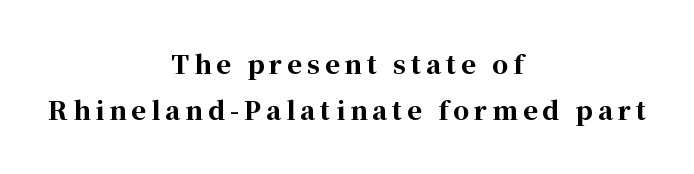
Q: Is the text bold? A: Yes.
Q: Is the text italic (slanted)? A: No, it is upright.
Q: Is the text underlined? A: No.
Q: How is the paragraph aligned? A: Centered.
Q: Is the spacing between letters normal or unusually wide? A: Unusually wide.
